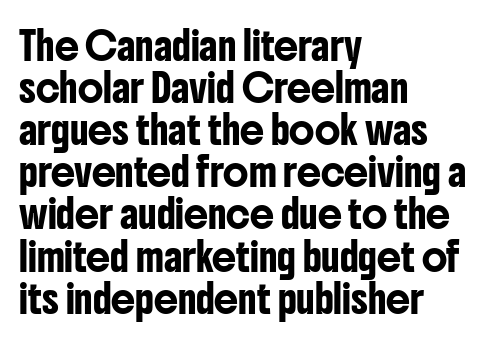
The image shows 27 px text type, upright; set left-aligned, normal line spacing (1.56x), normal letter spacing, not underlined.
